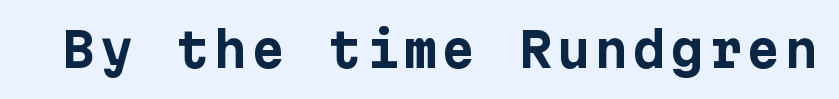
{"serif": "no", "italic": "no", "bold": "yes", "weight": "bold", "width": "normal", "stroke_contrast": "low", "x_height": "medium", "underline": "no", "glyph_px": 47}
